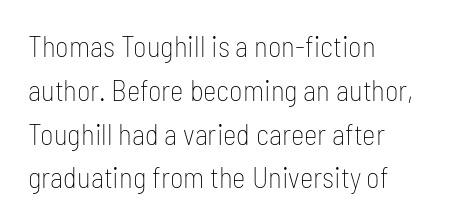
Short and long lines alike share a common starting point at left. Just letters on the line, the space beneath them empty. This rendering leaves character spacing at its baseline value. Quick note: interline space is typical. Is this a heavy cut? Hardly; it is regular or lighter. The passage shown is typed in a proportional face where columns would drift.
